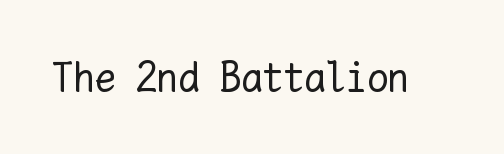
Q: Is the text bold? A: No.
Q: Is the text italic (slanted)? A: No, it is upright.
Q: Is the text underlined? A: No.
Q: Is the spacing between letters normal or unusually wide? A: Normal.
Q: Width (condensed, normal, or wide)? A: Normal.
Q: Stroke contrast? A: Low.
Q: x-height? A: Medium.
Q: Monospaced? A: Yes.
